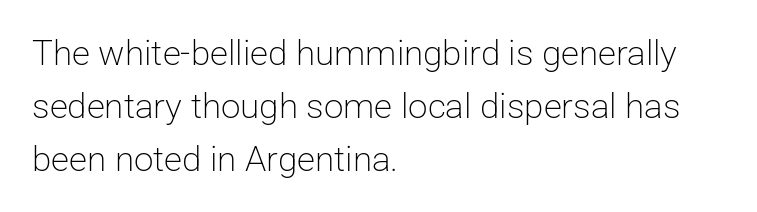
Italic: no, the glyphs are upright roman. Weight: in the light-to-regular range. Beneath every word, the page is bare. Default kerning and tracking; the words read as compact shapes. Compared with a centered layout, this one pins lines to the left instead.
